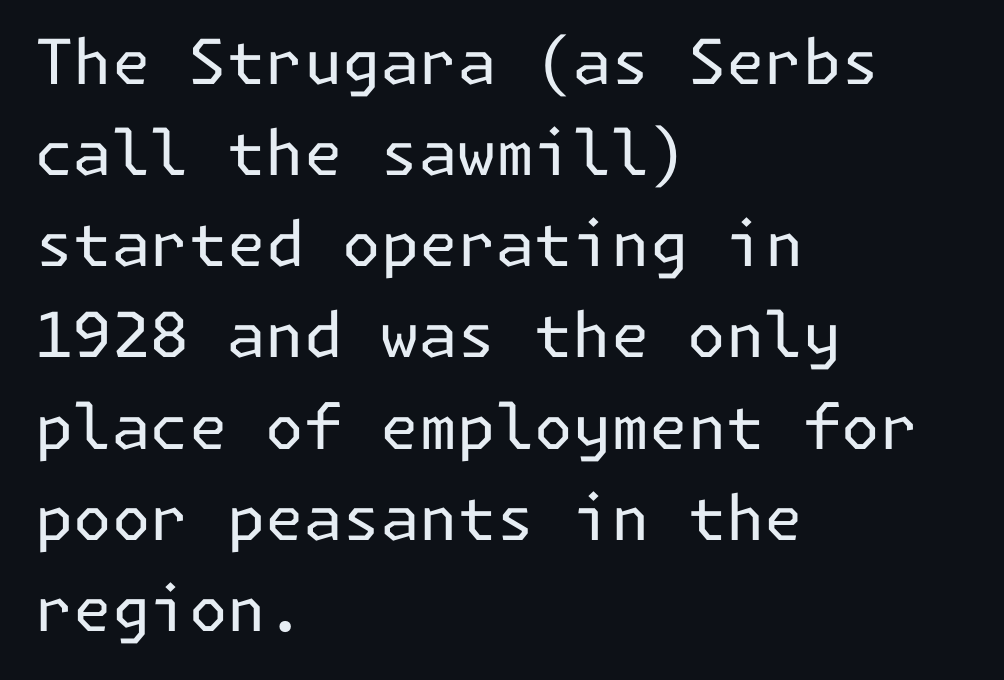
The specimen omits any rule beneath the text block's lines. Is this a heavy cut? Hardly; it is regular or lighter. The axis of the letterforms is exactly vertical. Grotesque or geometric, the face here clearly has no serifs. One glance says typical: line gaps are just what's usual. Short and long lines alike share a common starting point at left.
